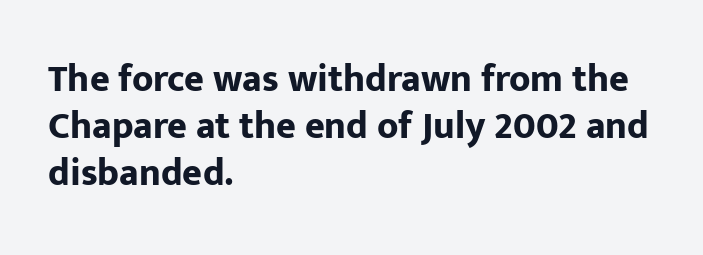
{"serif": "no", "italic": "no", "bold": "yes", "weight": "bold", "width": "normal", "stroke_contrast": "low", "x_height": "medium", "monospaced": "no", "underline": "no", "align": "left", "line_spacing_ratio": 1.24, "letter_spacing": "normal", "letter_spacing_em": 0.0, "glyph_px": 38}
